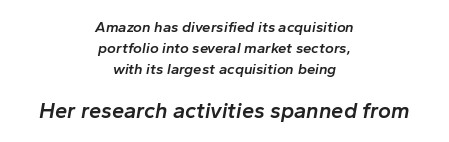
Q: Is the text bold? A: Semi-bold.
Q: Is the text italic (slanted)? A: Yes, it leans right by about 10 degrees.
Q: Is the text underlined? A: No.
Q: How is the paragraph aligned? A: Centered.
Q: Is the spacing between letters normal or unusually wide? A: Normal.
Q: Is the spacing between lines tight, normal or loose? A: Normal.
Q: Which block of text is set in a larger size, the first (top) or the second (bottom)? A: The second (bottom) one.
